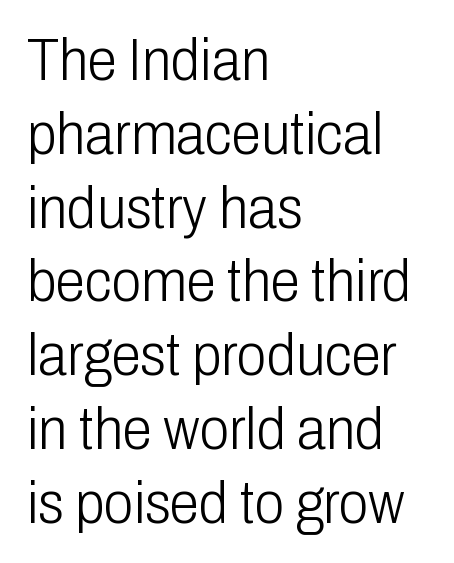
The image shows 60 px light, condensed sans-serif type, upright; set left-aligned, line spacing 1.23x, normal letter spacing, not underlined; low stroke contrast and a medium x-height.
